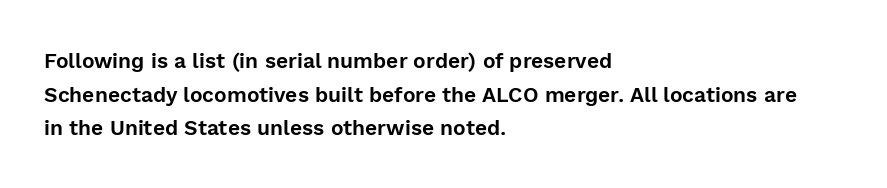
The image shows 21 px text type, upright; set left-aligned, normal line spacing (1.6x), normal letter spacing, not underlined.
